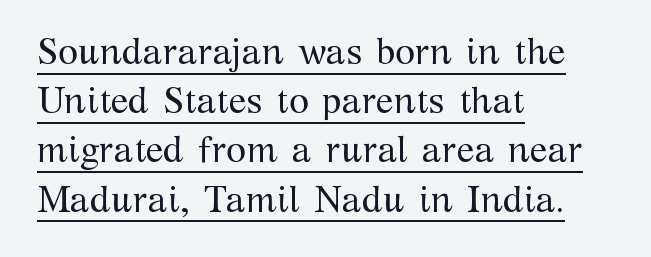
Here the glyphs are tracked normally, forming tight word shapes. The face used here is proportionally spaced, like ordinary book or web type. You can tell it's not italic because the verticals are truly vertical. Honestly, the row spacing looks completely unremarkable. Layout note: lines flush left.
